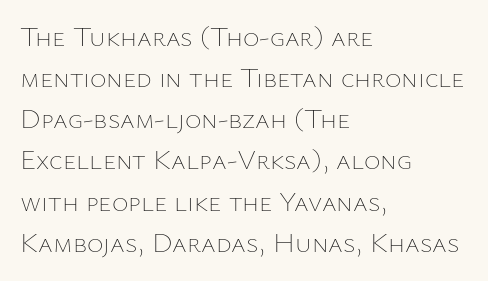
{"italic": "no", "bold": "no", "weight": "thin", "width": "normal", "stroke_contrast": "low", "x_height": "medium", "monospaced": "no", "underline": "no", "align": "left", "line_spacing": "normal", "line_spacing_ratio": 1.47, "letter_spacing": "normal", "letter_spacing_em": 0.0, "glyph_px": 28}
